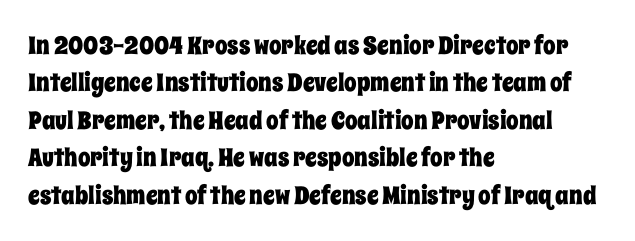
{"italic": "no", "underline": "no", "align": "left", "line_spacing": "normal", "line_spacing_ratio": 1.5, "letter_spacing": "normal", "letter_spacing_em": 0.0, "glyph_px": 25}
